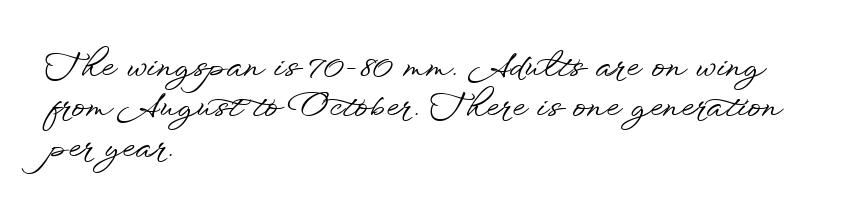
{"serif": "no", "width": "wide", "stroke_contrast": "low", "x_height": "small", "monospaced": "no", "underline": "no", "align": "left", "line_spacing_ratio": 1.22, "letter_spacing": "normal", "letter_spacing_em": 0.0, "glyph_px": 33}
